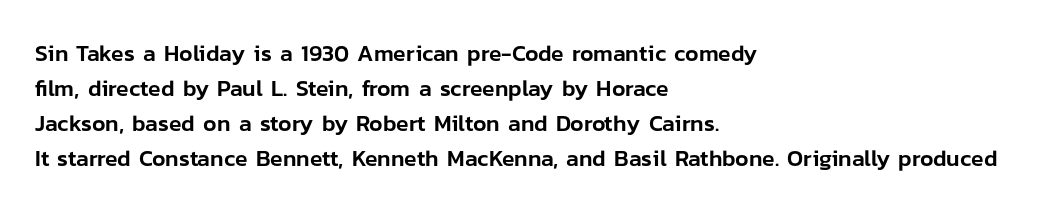
Left-aligned paragraph, ragged on the right. This sample uses an upright cut, with every glyph sitting square on the baseline. Only glyphs here, with clear space below each row. In terms of letterspacing, this is plain default setting. The line-height multiplier appears to be the usual default.
